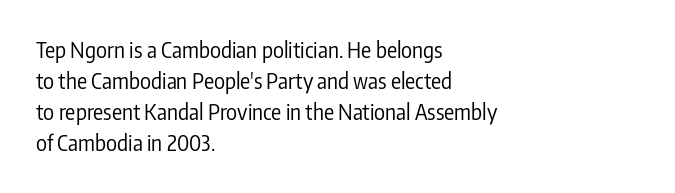
No chunkiness to these letters — they're not bold. The area under the type is left untouched. This rendering uses left alignment, leaving the right contour irregular. The font's upright variant was chosen for this text. Compared with typical body copy, the letter spacing here is the same.
